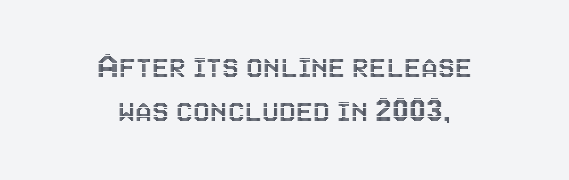
The image shows 38 px condensed type, upright; set centered, line spacing 1.17x, normal letter spacing, not underlined; a large x-height.
